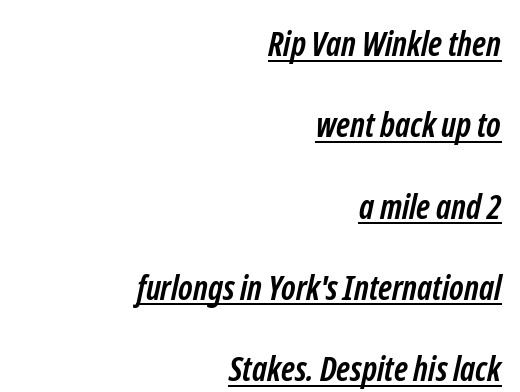
Q: Is the text bold? A: Yes.
Q: Is the typeface a serif or a sans-serif typeface? A: Sans-serif.
Q: Is the text underlined? A: Yes.
Q: How is the paragraph aligned? A: Right-aligned.
Q: Is the spacing between letters normal or unusually wide? A: Normal.
Q: Is the spacing between lines tight, normal or loose? A: Loose.
Q: Width (condensed, normal, or wide)? A: Condensed.
Q: Stroke contrast? A: Low.
Q: x-height? A: Medium.
Q: Monospaced? A: No.
